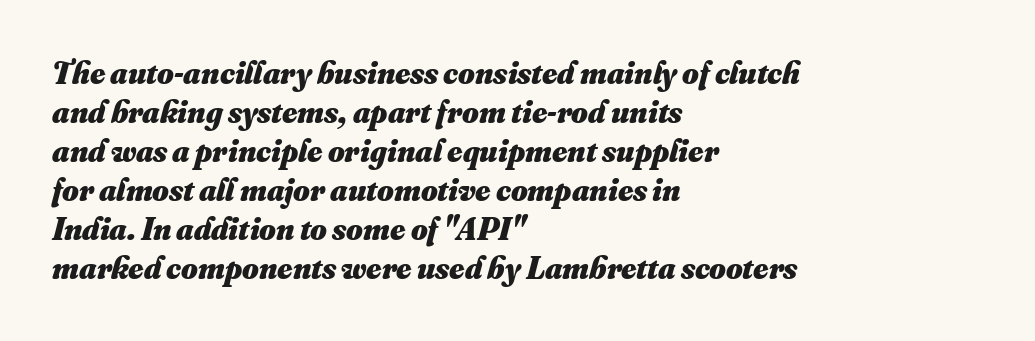
Caption: multi-line text, flush left, ragged right. Default kerning and tracking; the words read as compact shapes. Spacing verdict: proportional, widths tailored to each character. Bare-footed words on every line.
